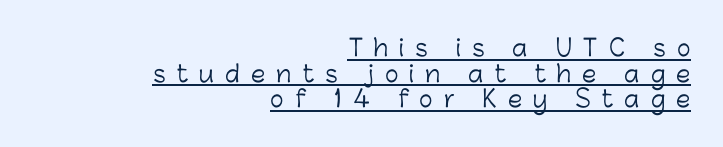
Q: Is the text bold? A: No.
Q: Is the text italic (slanted)? A: No, it is upright.
Q: Is the text underlined? A: Yes.
Q: How is the paragraph aligned? A: Right-aligned.
Q: Is the spacing between letters normal or unusually wide? A: Unusually wide.
Q: Is the spacing between lines tight, normal or loose? A: Tight.
